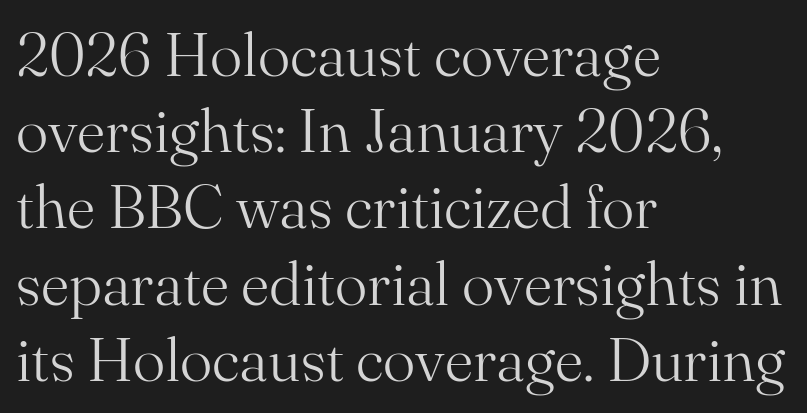
{"serif": "yes", "italic": "no", "bold": "no", "weight": "light", "width": "normal", "stroke_contrast": "medium", "x_height": "small", "monospaced": "no", "underline": "no", "align": "left", "line_spacing": "normal", "line_spacing_ratio": 1.25, "letter_spacing": "normal", "letter_spacing_em": 0.0, "glyph_px": 61}
